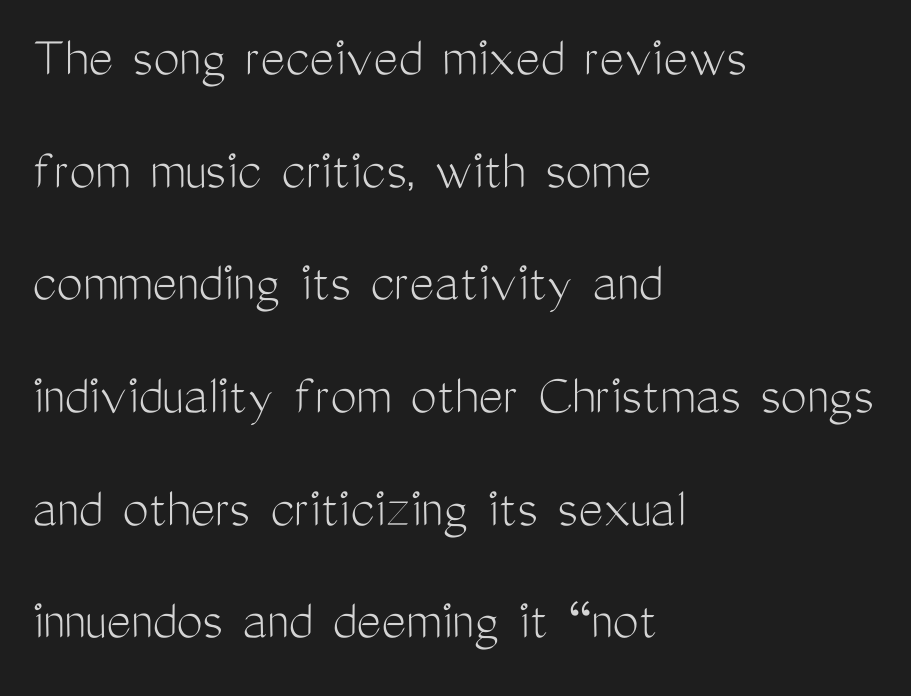
Q: Is the text bold? A: No.
Q: Is the text italic (slanted)? A: No, it is upright.
Q: Is the typeface a serif or a sans-serif typeface? A: Sans-serif.
Q: Is the text underlined? A: No.
Q: How is the paragraph aligned? A: Left-aligned.
Q: Is the spacing between letters normal or unusually wide? A: Normal.
Q: Is the spacing between lines tight, normal or loose? A: Loose.
Q: Width (condensed, normal, or wide)? A: Condensed.
Q: Stroke contrast? A: Medium.
Q: x-height? A: Medium.
Q: Monospaced? A: No.
